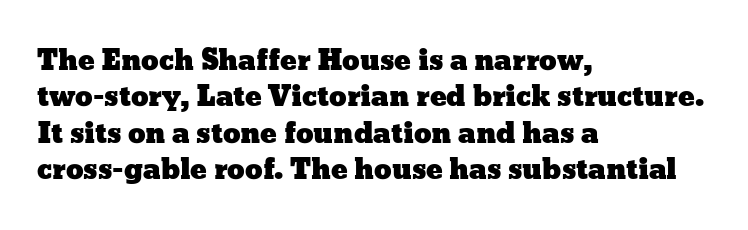
Nothing unusual about the tracking: characters are spaced as the font intends. The passage shown is not underscored anywhere. A typesetter would call this proportional, since set widths differ per character. The rows are spaced the way most documents space them.
